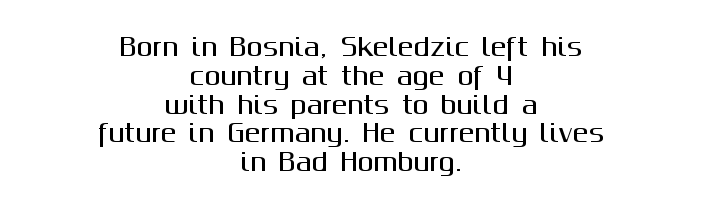
The image shows 24 px text type, upright; set centered, line spacing 1.2x, normal letter spacing, not underlined.
